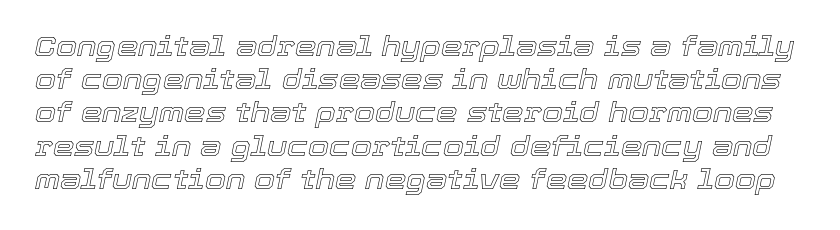
Q: Is the text italic (slanted)? A: Yes, it leans right by about 12 degrees.
Q: Is the text underlined? A: No.
Q: Is the spacing between letters normal or unusually wide? A: Normal.
